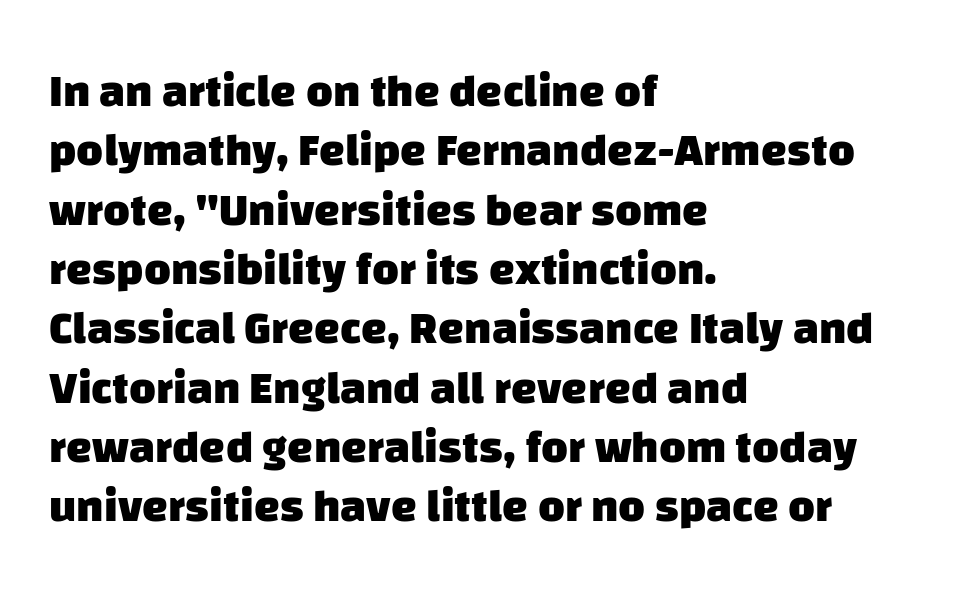
How are the letters spaced? Ordinarily, with no added tracking. Every letter is thick-stroked: bold, no question. Bare-footed words on every line. Is there much room between lines? A standard amount, neither cramped nor airy. A typesetter would label this face a sans.
